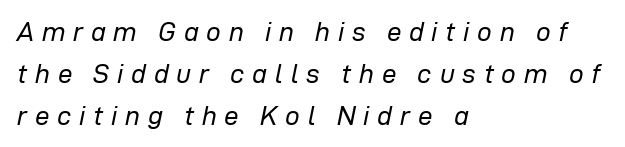
{"italic": "yes", "lean": "right", "slant_degrees": 12, "bold": "no", "underline": "no", "align": "left", "line_spacing": "normal", "line_spacing_ratio": 1.61, "letter_spacing": "wide", "letter_spacing_em": 0.3, "glyph_px": 26}
